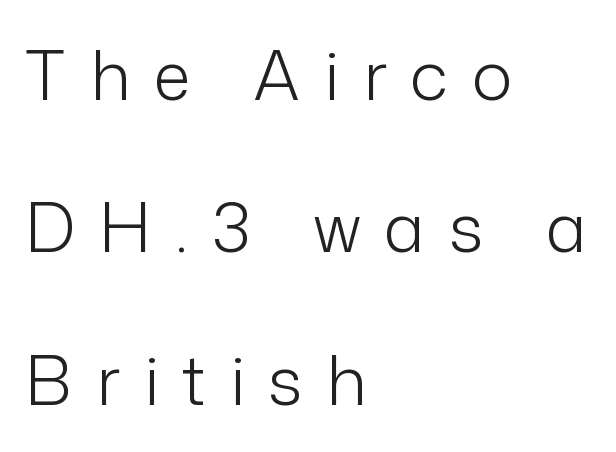
This sample has the flowing, uneven cadence of proportional lettering. A bare baseline throughout the passage. Leading is clearly above the norm, producing a sparse column. There is plenty of visible air inserted between adjacent glyphs.
